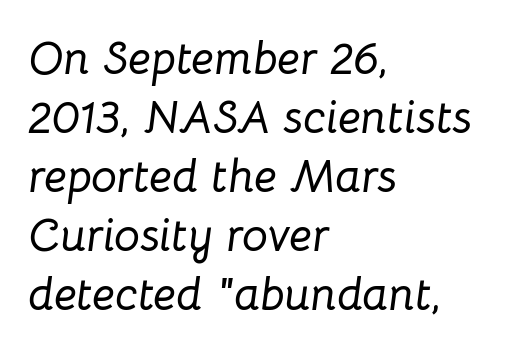
Q: Is the text italic (slanted)? A: Yes, it leans right by about 8 degrees.
Q: Is the text underlined? A: No.
Q: How is the paragraph aligned? A: Left-aligned.
Q: Is the spacing between letters normal or unusually wide? A: Normal.
Q: Is the spacing between lines tight, normal or loose? A: Normal.
Q: Width (condensed, normal, or wide)? A: Normal.
Q: Stroke contrast? A: Low.
Q: x-height? A: Medium.
Q: Monospaced? A: No.
